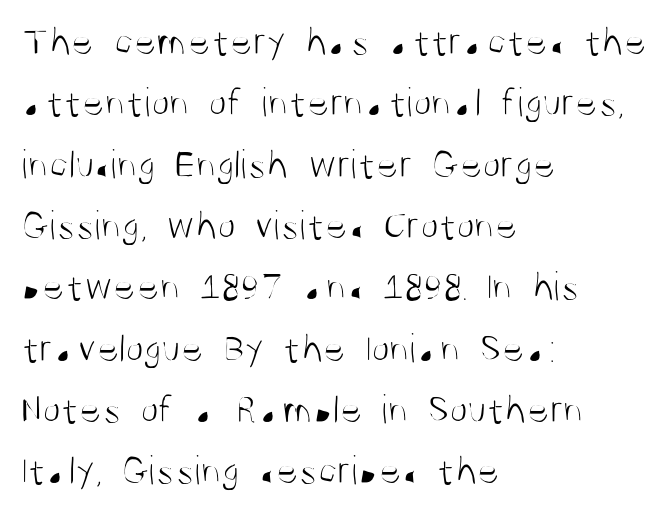
Each new line begins a customary step beneath the previous one. Inter-character spacing is left at the font's built-in metrics. Underlining? Definitely not there. Each letter keeps its own natural width here, so spacing adapts to shape. It's the straight-up-and-down kind of type. The setting favours the left margin, as ordinary paragraphs usually do.
